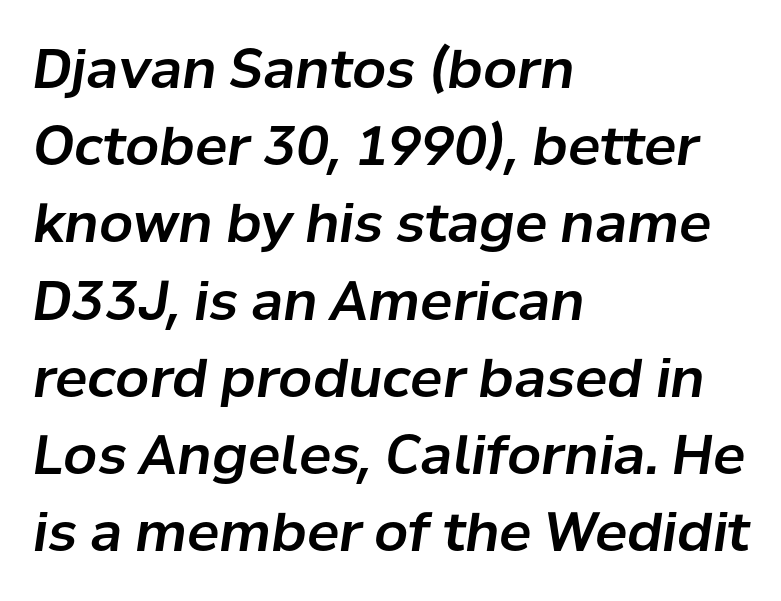
Compared with typical body copy, the letter spacing here is the same. The passage shown is typed in a proportional face where columns would drift. The specimen omits any rule beneath the text block's lines. Horizontal alignment here is leftward, the default for most running prose. Characters are canted at an angle relative to the baseline's perpendicular. Vertical spacing — default.
